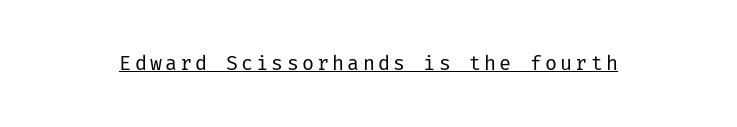
The image shows 20 px text type, upright; set underlined.
